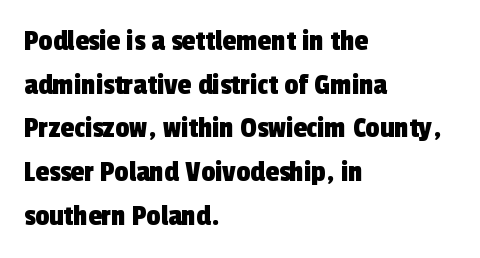
{"serif": "no", "width": "condensed", "x_height": "medium", "monospaced": "no", "underline": "no", "align": "left", "line_spacing": "normal", "line_spacing_ratio": 1.41, "letter_spacing": "normal", "letter_spacing_em": 0.0, "glyph_px": 31}
